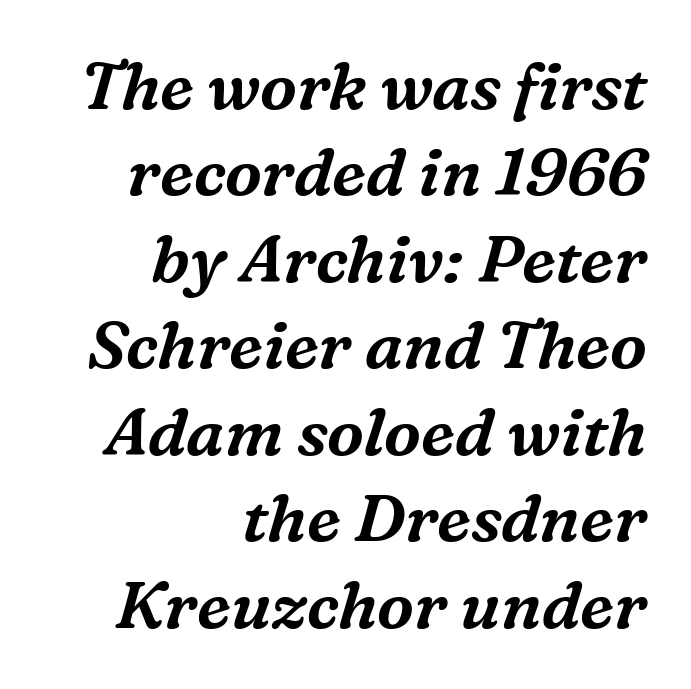
Standard letterfit; no display-style spreading of the glyphs. The letters carry serifs — small finishing strokes at the ends of their stems. Characters are canted at an angle relative to the baseline's perpendicular. Check under the words: just untouched page. Is this a fixed-width face? No — the glyphs have proportional, varying widths.
